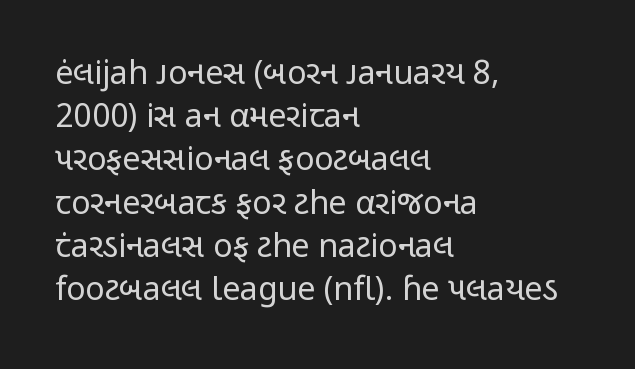
{"serif": "no", "italic": "no", "bold": "no", "weight": "regular", "width": "condensed", "stroke_contrast": "low", "x_height": "medium", "monospaced": "no", "underline": "no", "align": "left", "line_spacing": "normal", "line_spacing_ratio": 1.35, "letter_spacing": "normal", "letter_spacing_em": 0.0, "glyph_px": 32}
